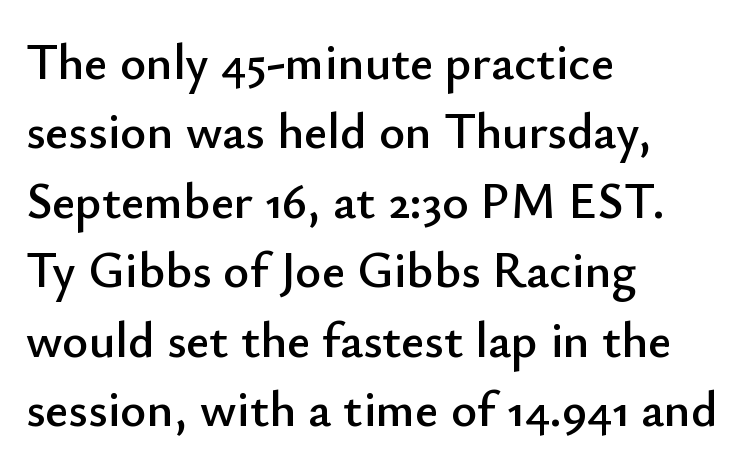
Do the characters align in a grid? No, the font is proportional. Bare-footed words on every line. Rendered with straight, roman letterforms. Standard letterfit; no display-style spreading of the glyphs. Leftover space on each line is placed entirely after the last word.
